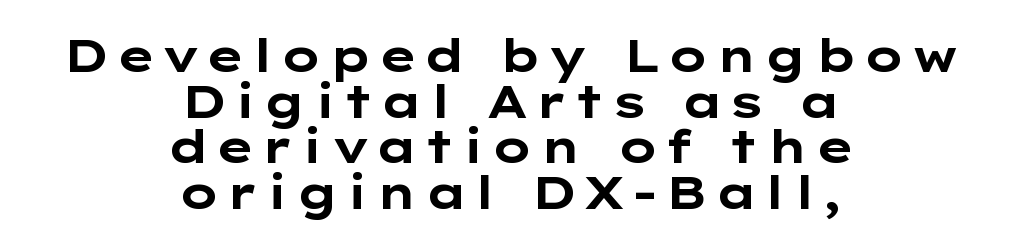
Q: Is the text bold? A: Yes.
Q: Is the text italic (slanted)? A: No, it is upright.
Q: Is the typeface a serif or a sans-serif typeface? A: Sans-serif.
Q: Is the text underlined? A: No.
Q: How is the paragraph aligned? A: Centered.
Q: Is the spacing between lines tight, normal or loose? A: Tight.
Q: Width (condensed, normal, or wide)? A: Wide.
Q: Stroke contrast? A: Low.
Q: x-height? A: Medium.
Q: Monospaced? A: No.
